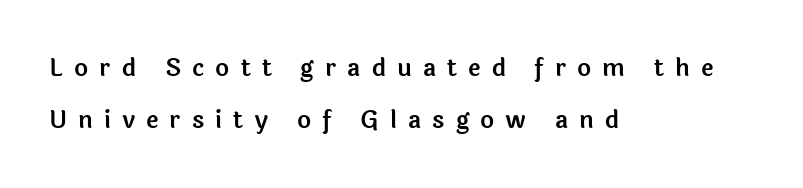
Q: Is the text italic (slanted)? A: No, it is upright.
Q: Is the text underlined? A: No.
Q: How is the paragraph aligned? A: Left-aligned.
Q: Is the spacing between letters normal or unusually wide? A: Unusually wide.
Q: Is the spacing between lines tight, normal or loose? A: Loose.
